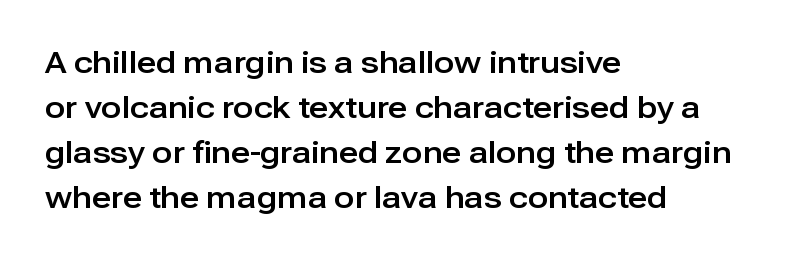
{"serif": "no", "italic": "no", "width": "normal", "stroke_contrast": "low", "x_height": "medium", "monospaced": "no", "underline": "no", "align": "left", "line_spacing": "normal", "line_spacing_ratio": 1.5, "letter_spacing": "normal", "letter_spacing_em": 0.0, "glyph_px": 30}
